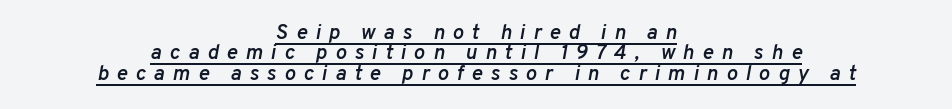
The image shows 21 px text type, italic (leaning right); set centered, tight line spacing (0.97x), unusually wide letter spacing (+0.38 em), underlined.
